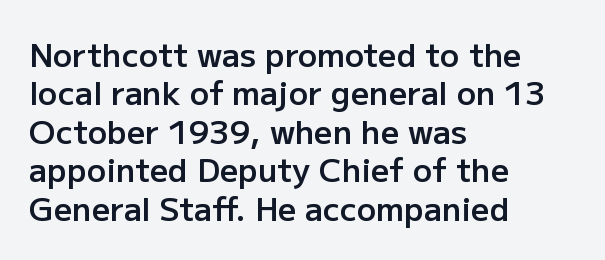
Check under the words: just untouched page. Unlike a traditional serif, this face leaves its strokes unadorned. Character widths vary here, with narrow letters taking less room than wide ones. Summary of weight: moderately heavy, a semibold. Italic? Not at all — the glyphs are vertical. If you drew a ruler down the left edge, every line would touch it.
